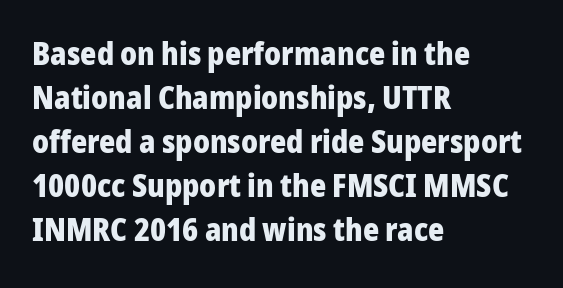
Q: Is the text bold? A: Yes.
Q: Is the text italic (slanted)? A: No, it is upright.
Q: Is the typeface a serif or a sans-serif typeface? A: Sans-serif.
Q: Is the text underlined? A: No.
Q: How is the paragraph aligned? A: Left-aligned.
Q: Is the spacing between letters normal or unusually wide? A: Normal.
Q: Is the spacing between lines tight, normal or loose? A: Normal.
Q: Width (condensed, normal, or wide)? A: Normal.
Q: Stroke contrast? A: Low.
Q: x-height? A: Medium.
Q: Monospaced? A: No.
